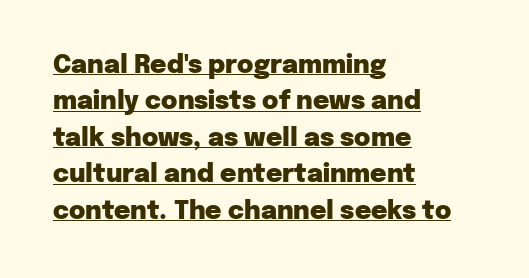
The image shows 25 px bold type, upright; set left-aligned, normal line spacing (1.46x), normal letter spacing, underlined.
